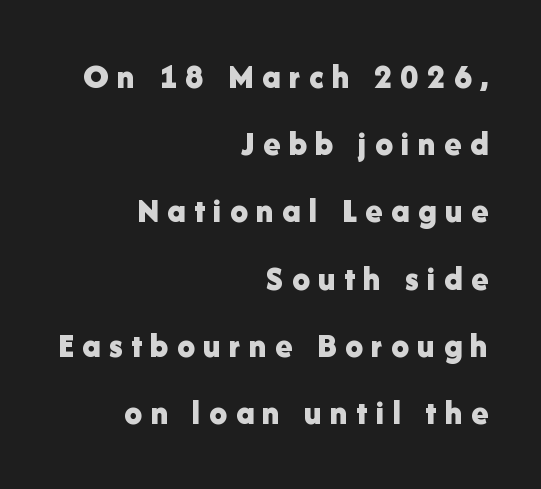
Q: Is the text bold? A: Yes.
Q: Is the text italic (slanted)? A: No, it is upright.
Q: Is the typeface a serif or a sans-serif typeface? A: Sans-serif.
Q: Is the text underlined? A: No.
Q: How is the paragraph aligned? A: Right-aligned.
Q: Is the spacing between letters normal or unusually wide? A: Unusually wide.
Q: Is the spacing between lines tight, normal or loose? A: Loose.
Q: Width (condensed, normal, or wide)? A: Normal.
Q: Stroke contrast? A: Low.
Q: x-height? A: Medium.
Q: Monospaced? A: No.
